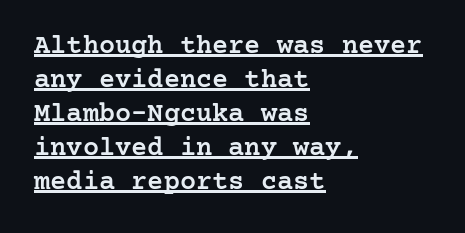
{"italic": "no", "bold": "semi", "underline": "yes", "align": "left", "line_spacing": "normal", "line_spacing_ratio": 1.26, "letter_spacing": "normal", "letter_spacing_em": 0.0, "glyph_px": 27}
